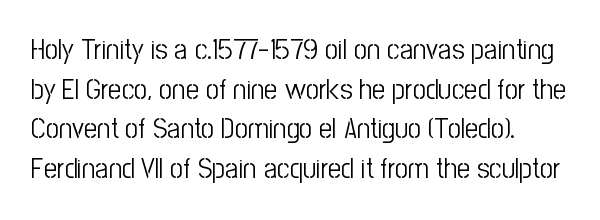
The image shows 29 px light, condensed sans-serif type, upright; set normal line spacing (1.37x), normal letter spacing, not underlined; low stroke contrast and a medium x-height.
